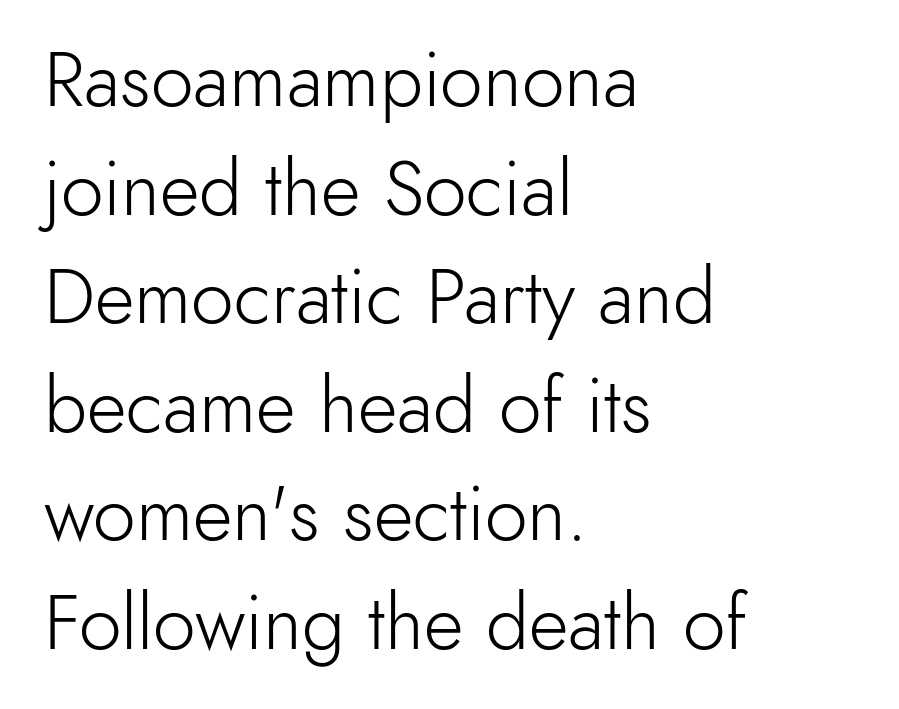
No heavy texture on the line: the type isn't bold. Every stem runs plumb, perpendicular to the baseline. Baseline-to-baseline distance is the conventional proportion of letter height. Look at the bottom of the vertical strokes: they stop flat, with no serifs. A typesetter would call this proportional, since set widths differ per character.
